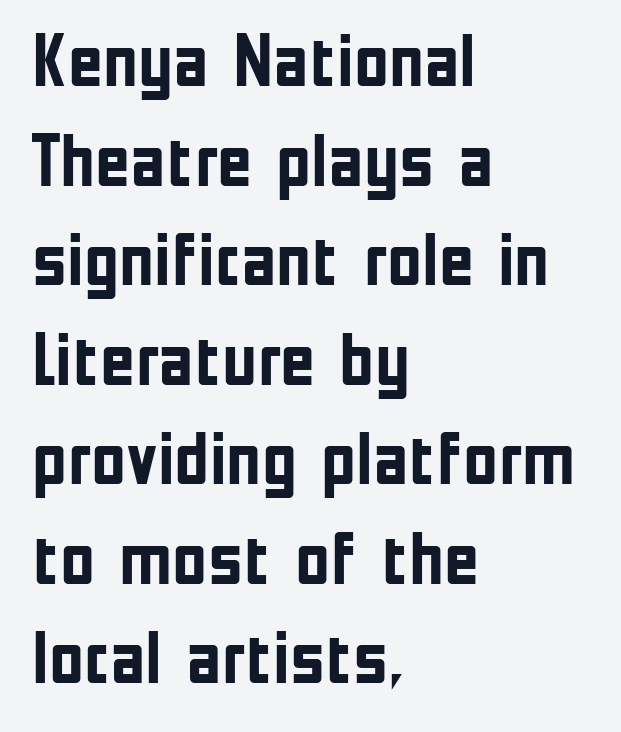
The image shows 76 px semibold, condensed sans-serif type, upright; set left-aligned, normal line spacing (1.31x), normal letter spacing, not underlined; low stroke contrast and a medium x-height.
